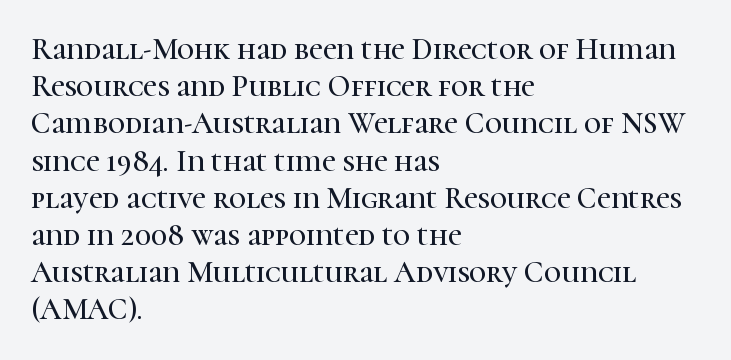
The image shows 30 px serif type, upright; set left-aligned, line spacing 1.24x, normal letter spacing, not underlined; high stroke contrast and a medium x-height.
